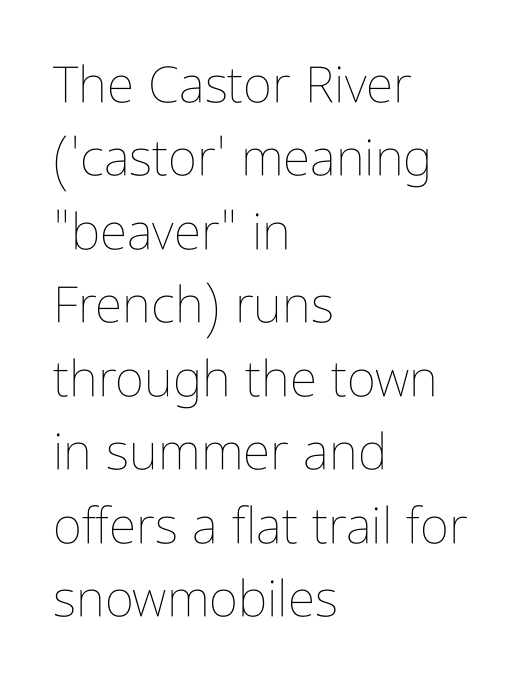
Underline: absent. One glance says typical: line gaps are just what's usual. The typesetter chose a ragged-right arrangement here. Each word holds together tightly as a unit, with standard inter-letter gaps. The lettering stays uniformly vertical, giving the passage a roman look. The face used here is proportionally spaced, like ordinary book or web type.
